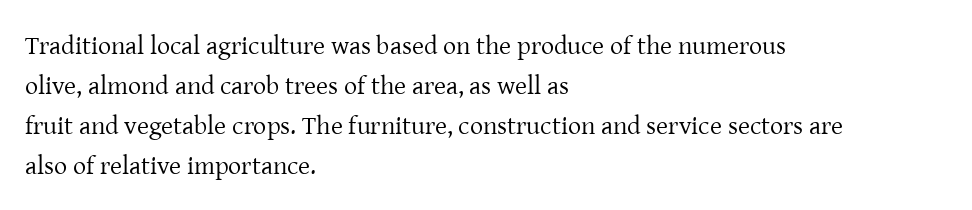
{"italic": "no", "bold": "no", "underline": "no", "align": "left", "line_spacing": "normal", "line_spacing_ratio": 1.54, "letter_spacing": "normal", "letter_spacing_em": 0.0, "glyph_px": 26}
